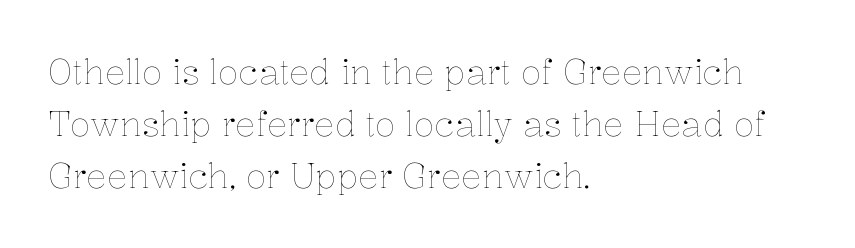
The image shows 34 px thin type, upright; set left-aligned, normal line spacing (1.53x), normal letter spacing, not underlined; low stroke contrast and a medium x-height.
